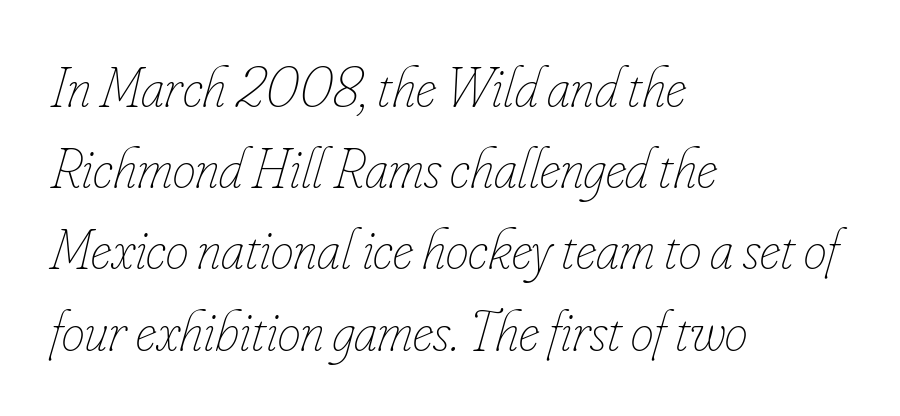
The face looks like a standard text weight, possibly lighter. Proportional: the letters do not fall into vertical columns. If you drew a ruler down the left edge, every line would touch it. Short note: letters normally spaced.
